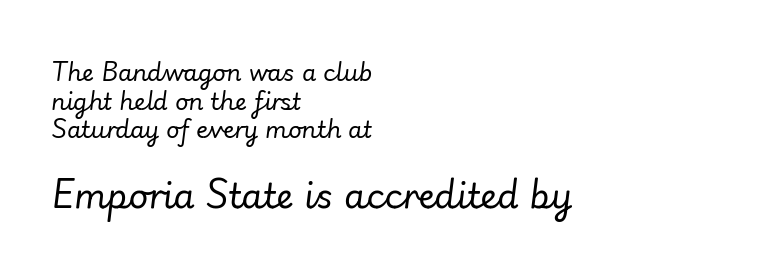
An italicized treatment has been applied to the whole sample. Words float on clear page, feet unadorned. Note the varied advance widths — an 'i' is clearly narrower than an 'm'. Weight: not bold — regular or lighter. There is no visible air inserted between adjacent glyphs.
